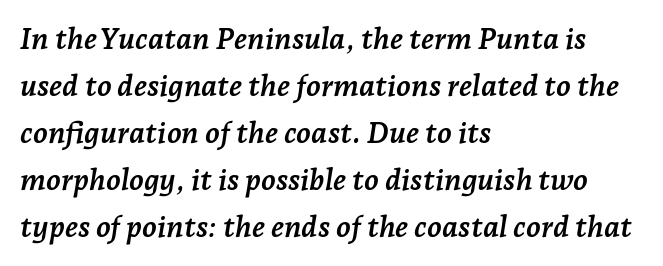
Q: Is the text bold? A: Yes.
Q: Is the text italic (slanted)? A: Yes, it leans right by about 7 degrees.
Q: Is the typeface a serif or a sans-serif typeface? A: Serif.
Q: Is the text underlined? A: No.
Q: How is the paragraph aligned? A: Left-aligned.
Q: Is the spacing between letters normal or unusually wide? A: Normal.
Q: Is the spacing between lines tight, normal or loose? A: Normal.
Q: Width (condensed, normal, or wide)? A: Normal.
Q: Stroke contrast? A: Low.
Q: x-height? A: Medium.
Q: Monospaced? A: No.
